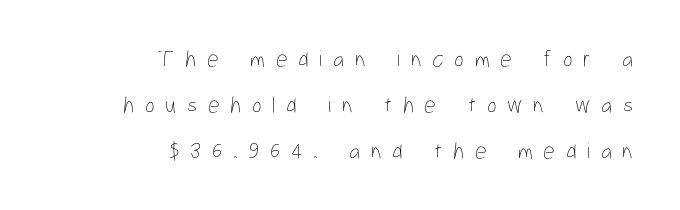
Honestly, there is no underline to notice here at all. Does extra space separate the letters? Yes, quite a lot of it. Posture: vertical. These lines stand farther apart than default settings would place them. Stroke mass is kept to a normal reading level or below.
